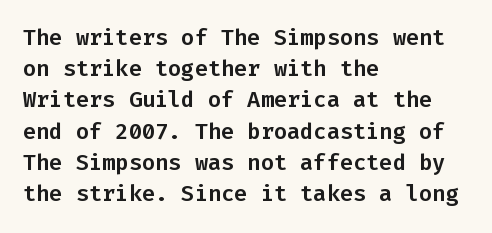
{"italic": "no", "underline": "no", "align": "left", "line_spacing": "normal", "line_spacing_ratio": 1.42, "letter_spacing": "normal", "letter_spacing_em": 0.0, "glyph_px": 22}
